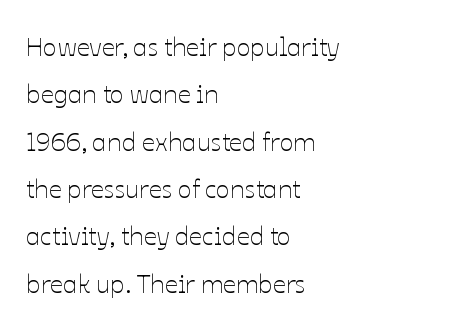
Q: Is the text bold? A: No.
Q: Is the text italic (slanted)? A: No, it is upright.
Q: Is the text underlined? A: No.
Q: How is the paragraph aligned? A: Left-aligned.
Q: Is the spacing between letters normal or unusually wide? A: Normal.
